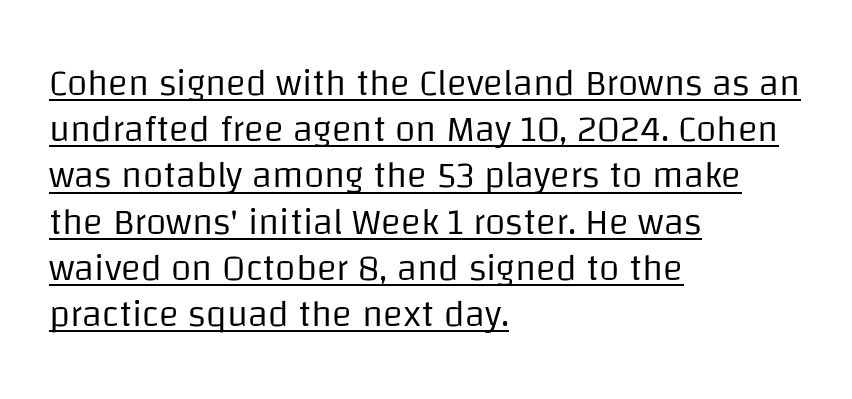
Q: Is the text bold? A: No.
Q: Is the text italic (slanted)? A: No, it is upright.
Q: Is the typeface a serif or a sans-serif typeface? A: Sans-serif.
Q: Is the text underlined? A: Yes.
Q: How is the paragraph aligned? A: Left-aligned.
Q: Is the spacing between letters normal or unusually wide? A: Normal.
Q: Is the spacing between lines tight, normal or loose? A: Normal.
Q: Width (condensed, normal, or wide)? A: Normal.
Q: Stroke contrast? A: Low.
Q: x-height? A: Large.
Q: Monospaced? A: No.
